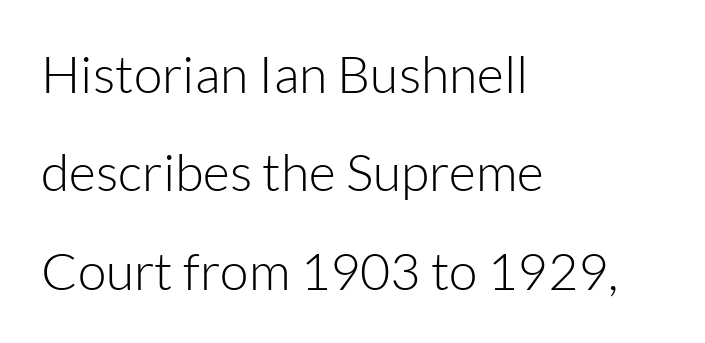
{"serif": "no", "italic": "no", "bold": "no", "weight": "light", "width": "normal", "stroke_contrast": "low", "x_height": "medium", "monospaced": "no", "underline": "no", "align": "left", "line_spacing_ratio": 1.89, "letter_spacing": "normal", "letter_spacing_em": 0.0, "glyph_px": 52}
